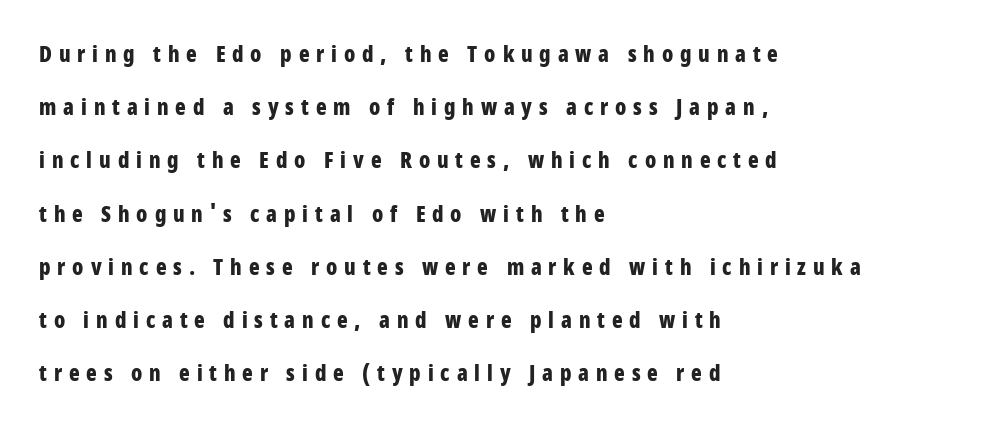
A student would call this left alignment; a typographer would say flush left, rag right. Descender tails drop into unmarked territory. What's the leading like? Stretched, with rows far apart. The horizontal fit of the characters is loose and conspicuously gappy. Tall strokes in this sample are plumb rather than angled.
